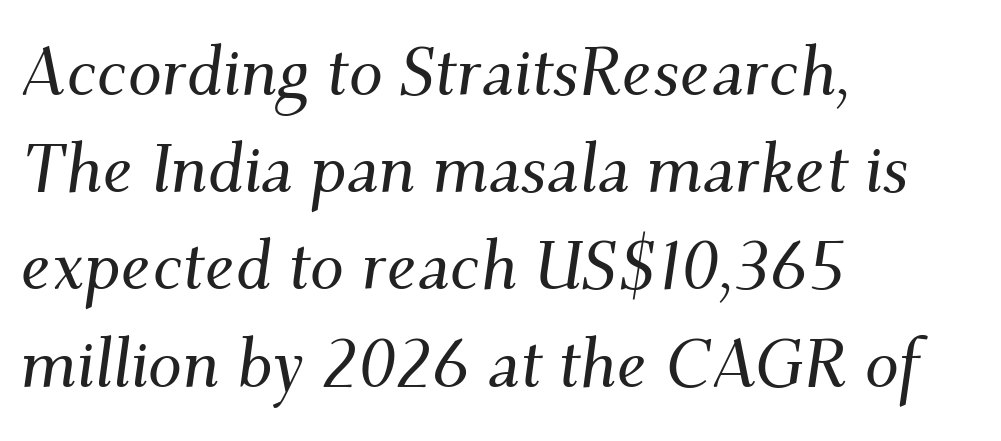
Q: Is the text italic (slanted)? A: Yes, it leans right by about 9 degrees.
Q: Is the typeface a serif or a sans-serif typeface? A: Serif.
Q: Is the text underlined? A: No.
Q: How is the paragraph aligned? A: Left-aligned.
Q: Is the spacing between letters normal or unusually wide? A: Normal.
Q: Is the spacing between lines tight, normal or loose? A: Normal.
Q: Width (condensed, normal, or wide)? A: Normal.
Q: Stroke contrast? A: Medium.
Q: x-height? A: Small.
Q: Monospaced? A: No.
